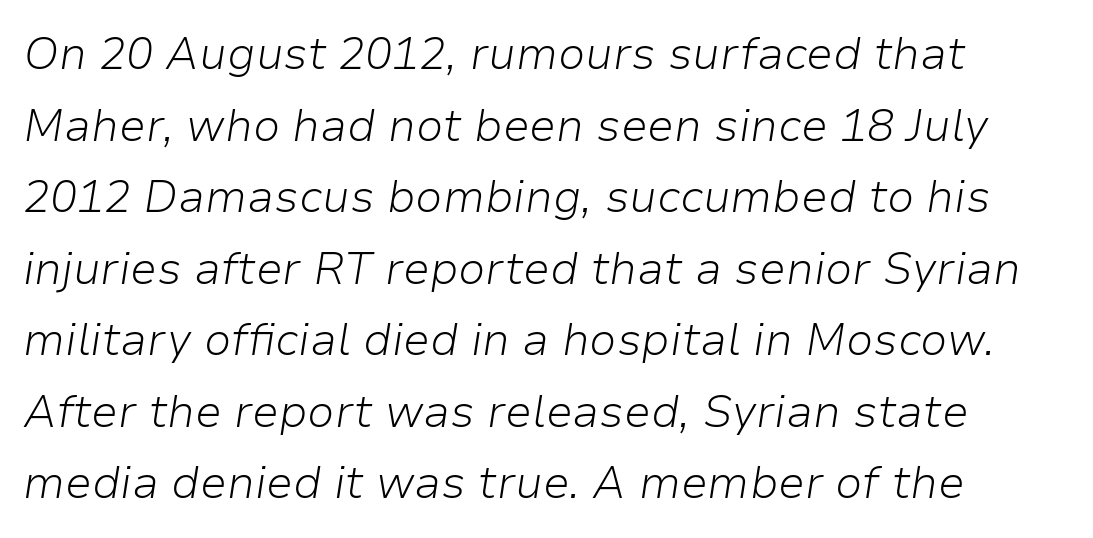
Q: Is the text bold? A: No.
Q: Is the text italic (slanted)? A: Yes, it leans right by about 9 degrees.
Q: Is the text underlined? A: No.
Q: How is the paragraph aligned? A: Left-aligned.
Q: Is the spacing between letters normal or unusually wide? A: Normal.
Q: Is the spacing between lines tight, normal or loose? A: Normal.
Q: Width (condensed, normal, or wide)? A: Normal.
Q: Stroke contrast? A: Low.
Q: x-height? A: Medium.
Q: Monospaced? A: No.
